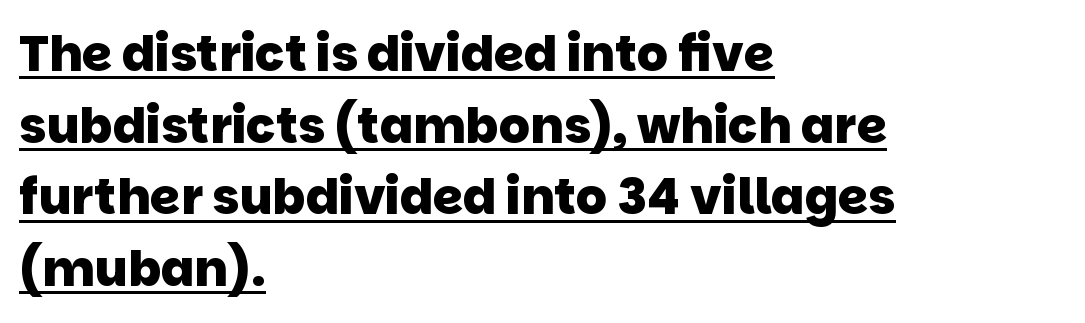
{"serif": "no", "bold": "yes", "weight": "heavy", "width": "normal", "stroke_contrast": "low", "x_height": "large", "monospaced": "no", "underline": "yes", "align": "left", "line_spacing": "normal", "line_spacing_ratio": 1.46, "letter_spacing": "normal", "letter_spacing_em": 0.0, "glyph_px": 49}
